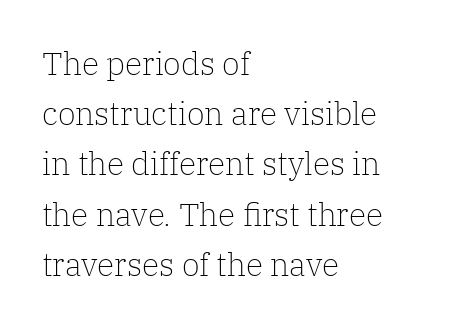
{"serif": "yes", "italic": "no", "bold": "no", "weight": "light", "width": "normal", "stroke_contrast": "low", "x_height": "medium", "monospaced": "no", "underline": "no", "align": "left", "line_spacing": "normal", "line_spacing_ratio": 1.57, "letter_spacing": "normal", "letter_spacing_em": 0.0, "glyph_px": 32}
